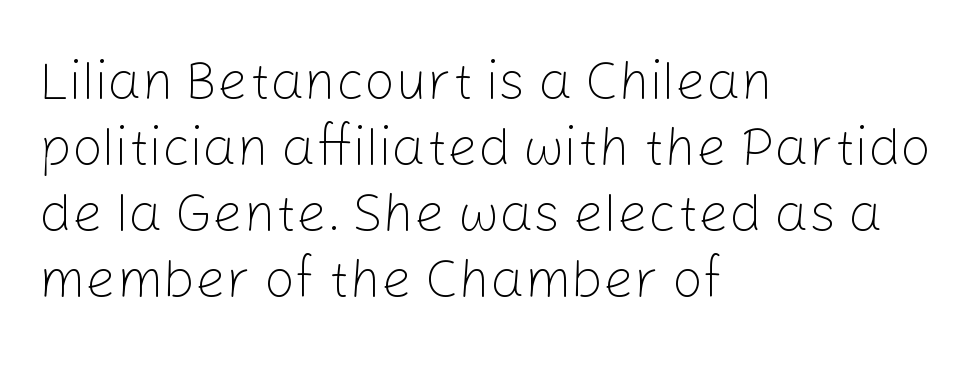
{"serif": "no", "italic": "no", "bold": "no", "weight": "light", "width": "normal", "stroke_contrast": "low", "x_height": "medium", "monospaced": "no", "underline": "no", "align": "left", "line_spacing_ratio": 1.22, "letter_spacing": "normal", "letter_spacing_em": 0.0, "glyph_px": 54}
